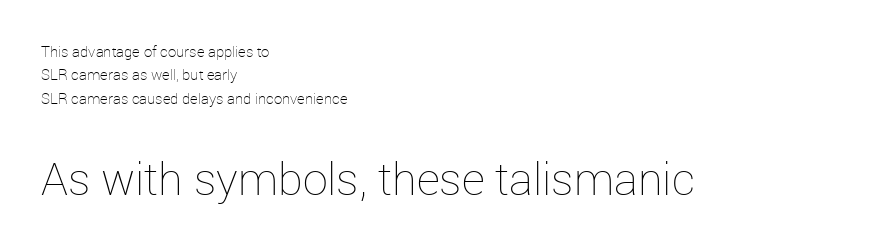
{"italic": "no", "bold": "no", "weight": "thin", "width": "normal", "stroke_contrast": "low", "x_height": "medium", "monospaced": "no", "underline": "no", "align": "left", "line_spacing": "normal", "line_spacing_ratio": 1.56, "letter_spacing": "normal", "letter_spacing_em": 0.0, "larger_block": "second", "size_ratio": 3.0, "glyph_px": 45}
